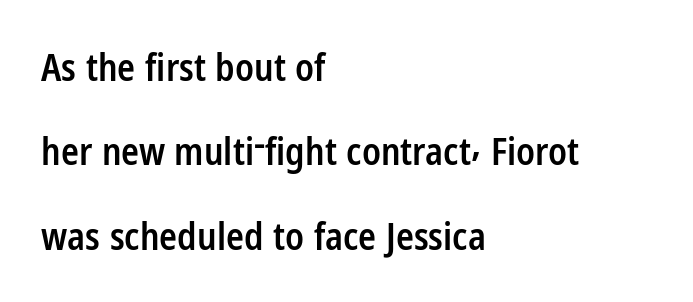
These lines carry some extra weight — a demibold, not a full bold. Vertical spacing — loose. The lines in this sample share a left origin and differ only in where they stop. What kind of face is this? One without serifs — a sans.
